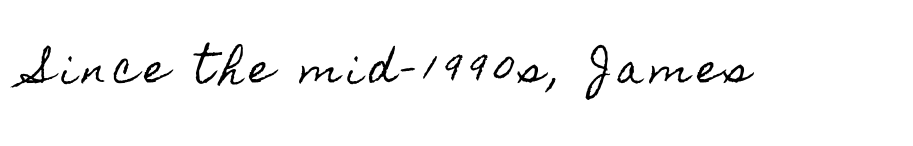
Q: Is the text italic (slanted)? A: Yes.
Q: Is the text underlined? A: No.
Q: Width (condensed, normal, or wide)? A: Condensed.
Q: x-height? A: Small.
Q: Monospaced? A: No.
